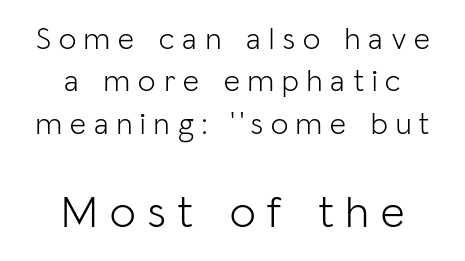
A typesetter would label this face a sans. Looks like regular typesetting: each glyph gets only the width it needs. Check the space under the baseline: it is left empty. A centered setting, common on invitations and titles, is used for this passage.
